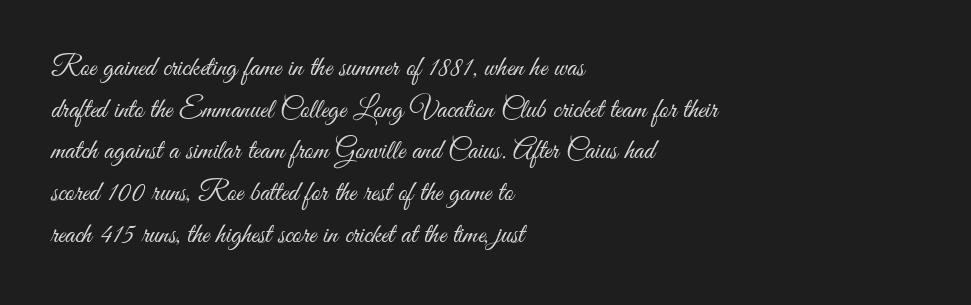
A light-to-regular cut is what we see here. Short and long lines alike share a common starting point at left. Inter-character spacing is left at the font's built-in metrics. Regarding leading, the lines here are spaced in the standard way.
